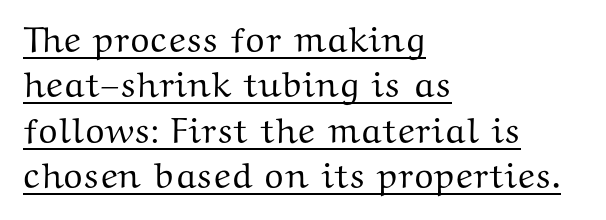
The tracking reads as untouched default to a designer's eye. Here the designer chose a conventional face with non-uniform glyph widths. Serif or sans? Serif — the stroke terminals have little feet. Rows of type keep a routine distance in the vertical direction.
